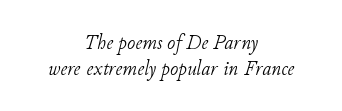
{"italic": "yes", "lean": "right", "slant_degrees": 11, "bold": "no", "underline": "no", "align": "center", "line_spacing_ratio": 1.18, "letter_spacing": "normal", "letter_spacing_em": 0.0, "glyph_px": 22}
